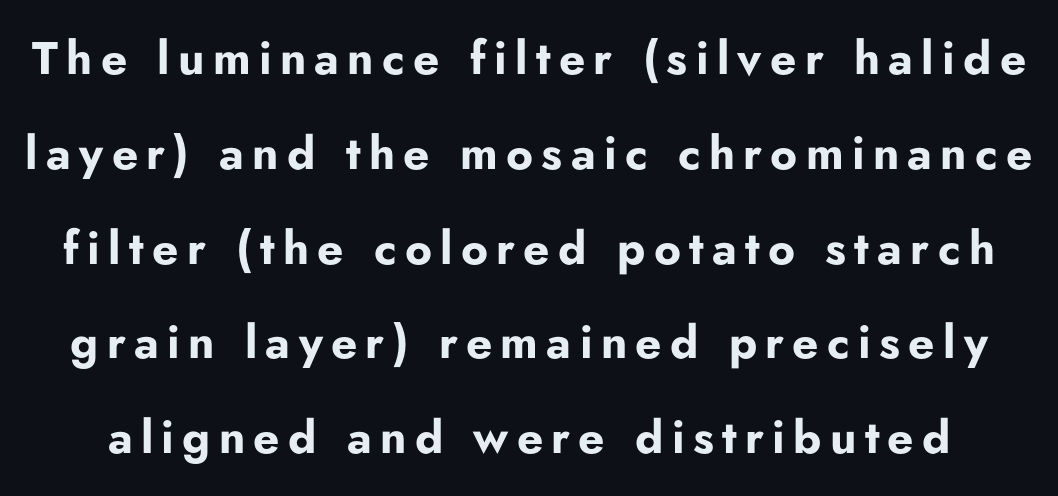
{"serif": "no", "italic": "no", "bold": "yes", "weight": "bold", "width": "normal", "stroke_contrast": "low", "x_height": "small", "monospaced": "no", "underline": "no", "line_spacing": "loose", "line_spacing_ratio": 2.06, "glyph_px": 46}
